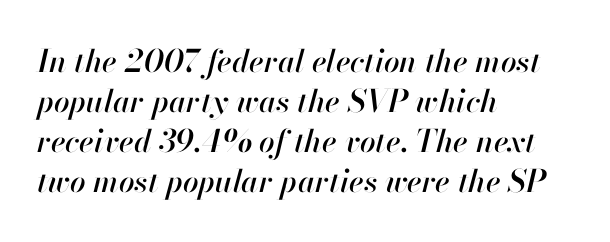
{"italic": "yes", "lean": "right", "slant_degrees": 13, "width": "normal", "stroke_contrast": "high", "x_height": "small", "monospaced": "no", "underline": "no", "align": "left", "line_spacing": "normal", "line_spacing_ratio": 1.29, "letter_spacing": "normal", "letter_spacing_em": 0.0, "glyph_px": 31}
